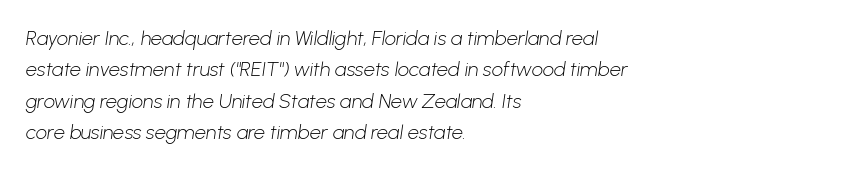
Q: Is the text bold? A: No.
Q: Is the text underlined? A: No.
Q: How is the paragraph aligned? A: Left-aligned.
Q: Is the spacing between letters normal or unusually wide? A: Normal.
Q: Is the spacing between lines tight, normal or loose? A: Normal.
